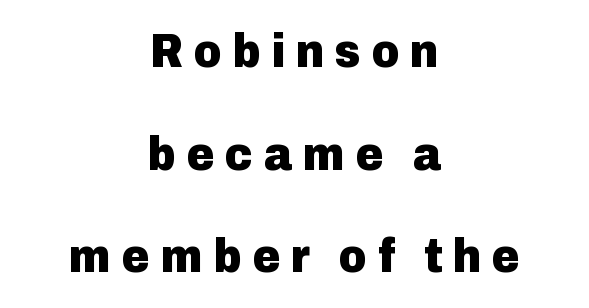
{"serif": "no", "italic": "no", "bold": "yes", "weight": "heavy", "width": "normal", "stroke_contrast": "low", "x_height": "medium", "monospaced": "no", "underline": "no", "align": "center", "line_spacing": "loose", "line_spacing_ratio": 2.14, "letter_spacing": "wide", "letter_spacing_em": 0.22, "glyph_px": 48}
